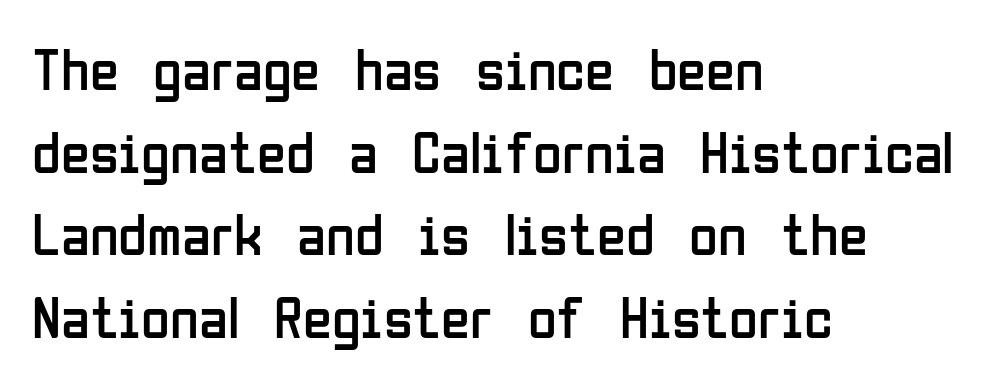
Is this a fixed-width face? No — the glyphs have proportional, varying widths. Look at the tracking — it's just the regular setting, nothing added. Line beginnings align vertically; line endings do not. The type family on display is of the sans-serif kind. Rows of type keep a routine distance in the vertical direction.
